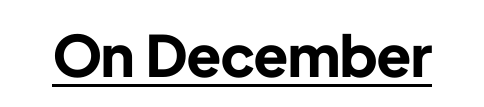
Are there feet on the stems? There aren't — it's a sans. Decoration check: the copy is underlined. Letter spacing: default. Note the varied advance widths — an 'i' is clearly narrower than an 'm'. As a designer I'd log this as weight 700, bold.
